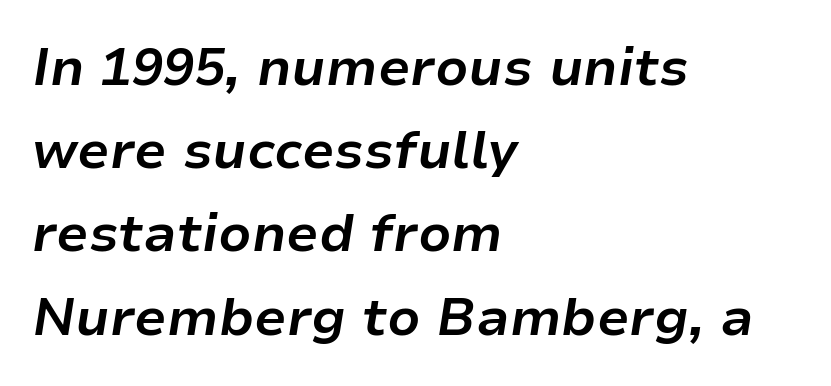
The specimen reads as italic at a glance. Teacher's note: observe the even left margin — that is flush-left alignment. The area under the type is left untouched. Is this a fixed-width face? No — the glyphs have proportional, varying widths. What weight is shown? A full bold with thick strokes.
